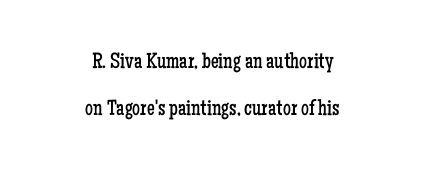
Does the copy run flush right? No — it is centered line by line. No italicization has been applied; the sample stays upright. Letters rest on an invisible, unmarked baseline. The face used here is rendered with its standard letterfit. Weight: not bold — regular or lighter.
